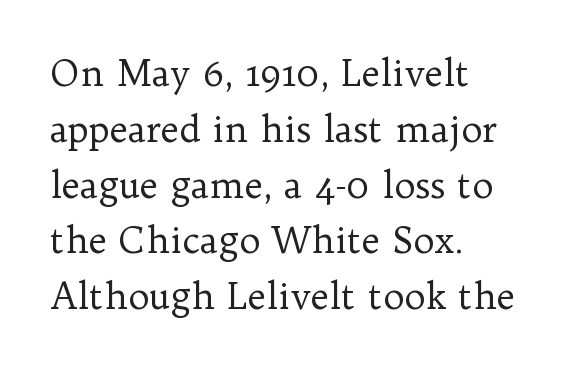
The image shows 36 px regular-weight serif type, upright; set left-aligned, normal line spacing (1.55x), normal letter spacing, not underlined; low stroke contrast and a medium x-height.
